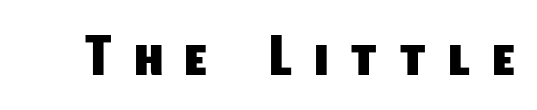
The image shows 53 px heavy, condensed sans-serif type; set unusually wide letter spacing (+0.44 em), not underlined; low stroke contrast and a medium x-height.
